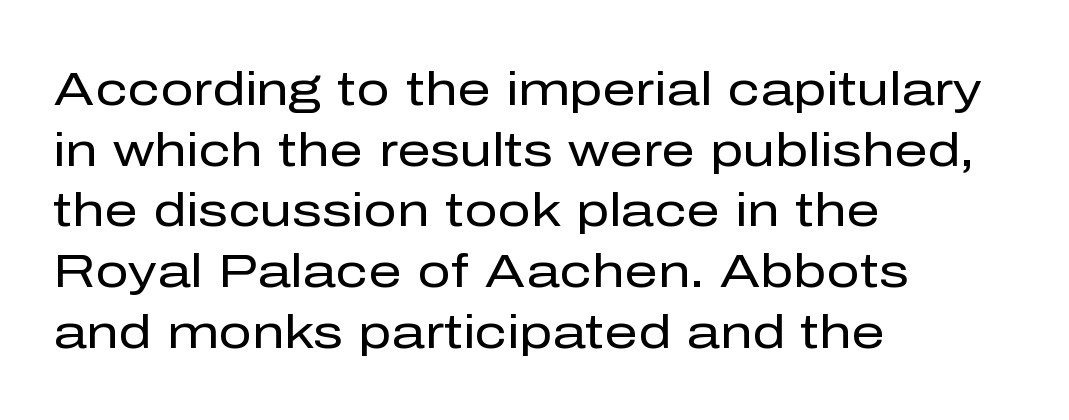
A normal amount of white space separates one row of letters from the next. Observe the ordinary spacing: letters are neighbours, not strangers. The weight would be labelled regular, book, light, or lighter still. These lines are rendered in a variable-pitch font. What kind of face is this? One without serifs — a sans. The rendering anchors every line to the left-hand side.
